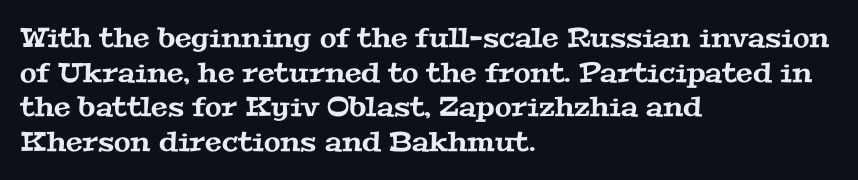
Q: Is the text underlined? A: No.
Q: How is the paragraph aligned? A: Left-aligned.
Q: Is the spacing between letters normal or unusually wide? A: Normal.
Q: Is the spacing between lines tight, normal or loose? A: Normal.
